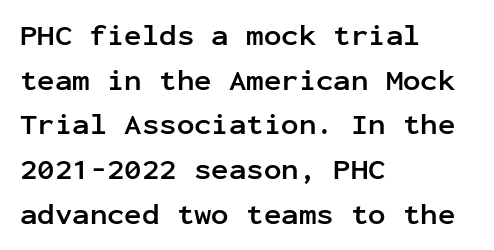
The image shows 29 px semibold sans-serif type, upright, monospaced; set left-aligned, normal line spacing (1.54x), normal letter spacing, not underlined; low stroke contrast and a medium x-height.
